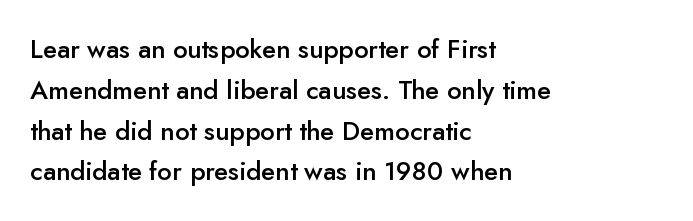
Q: Is the text bold? A: Semi-bold.
Q: Is the text italic (slanted)? A: No, it is upright.
Q: Is the text underlined? A: No.
Q: How is the paragraph aligned? A: Left-aligned.
Q: Is the spacing between letters normal or unusually wide? A: Normal.
Q: Is the spacing between lines tight, normal or loose? A: Normal.
